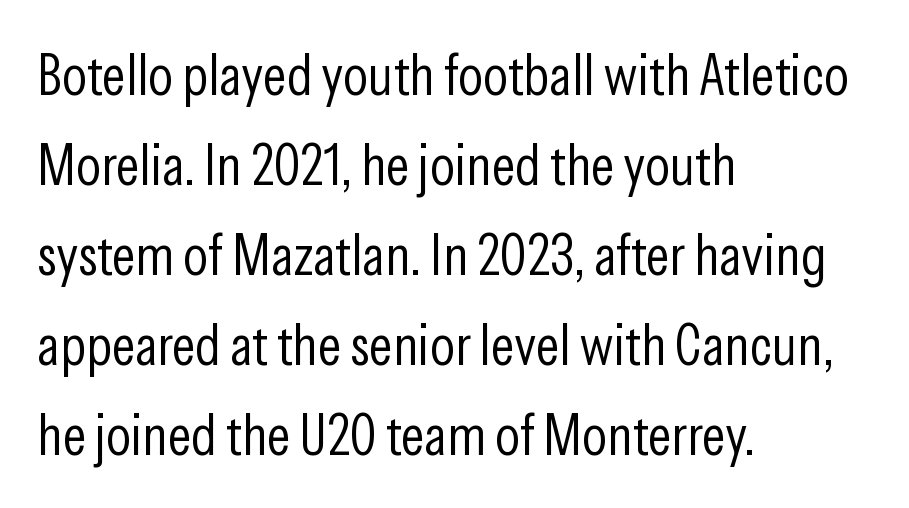
Q: Is the text bold? A: No.
Q: Is the text italic (slanted)? A: No, it is upright.
Q: Is the typeface a serif or a sans-serif typeface? A: Sans-serif.
Q: Is the text underlined? A: No.
Q: How is the paragraph aligned? A: Left-aligned.
Q: Is the spacing between letters normal or unusually wide? A: Normal.
Q: Is the spacing between lines tight, normal or loose? A: Normal.
Q: Width (condensed, normal, or wide)? A: Condensed.
Q: Stroke contrast? A: Low.
Q: x-height? A: Medium.
Q: Monospaced? A: No.
